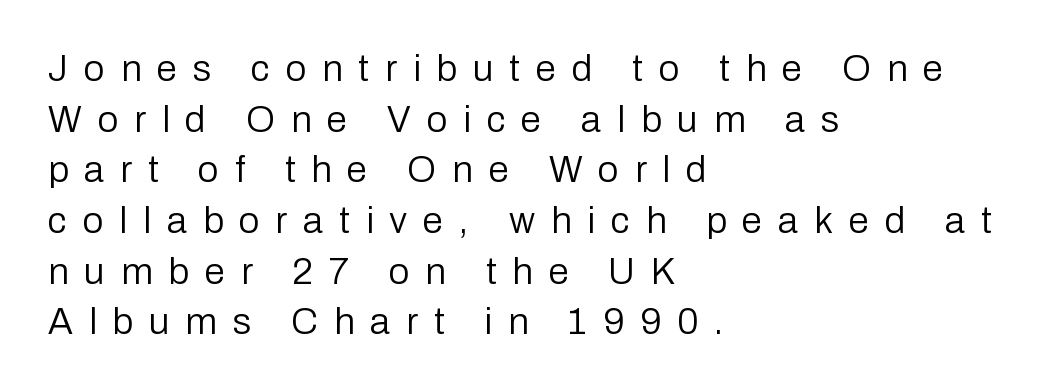
The tracking jumps out immediately: characters are airy and widely separated. Descenders hang freely into open space. A typesetter would mark this as roman, not italic. The lines are quadded left.
